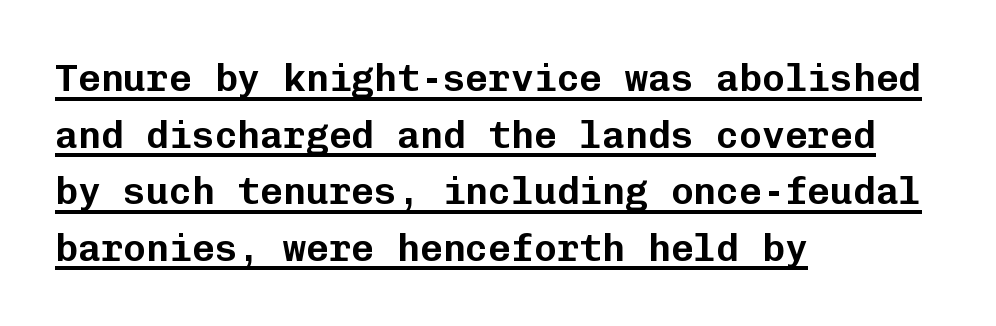
Each word holds together tightly as a unit, with standard inter-letter gaps. Vertical strokes here are truly vertical. Is the block centered? No — it sits flush against the left margin. What's the leading like? Ordinary, nothing unusual.
